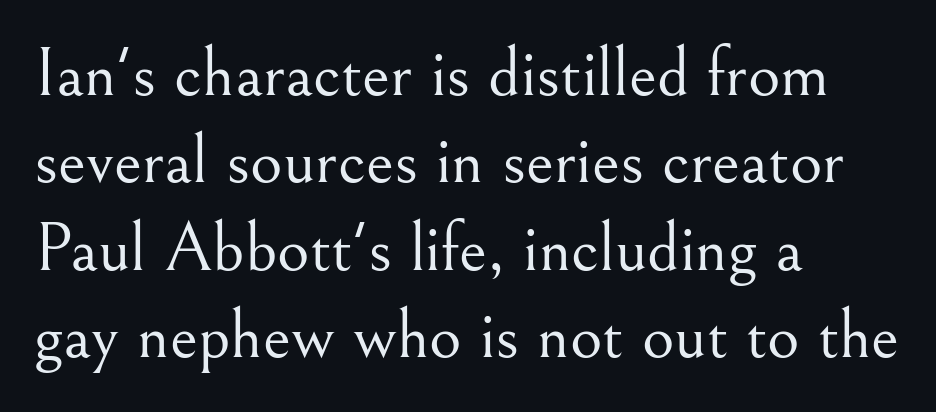
A classic flush-left, rag-right setting is used for this passage. The space beneath each line is pristine and unruled. Regular leading. The face used here is proportionally spaced, like ordinary book or web type. The letters stand straight up with perfectly vertical stems.
